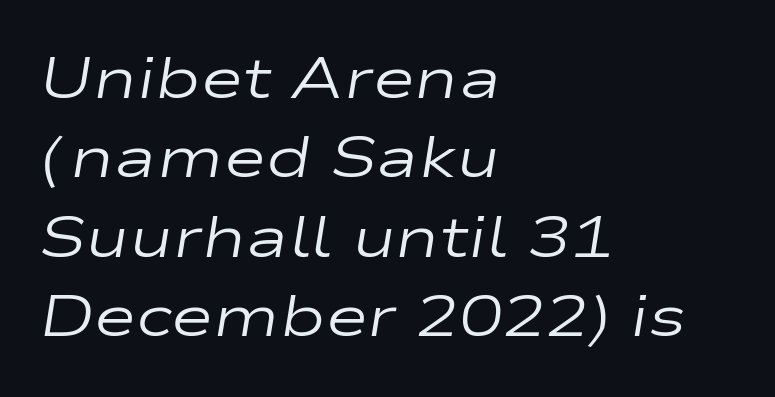
In terms of leading, this rendering sits right in the middle. A typesetter would mark this as italic. The letters advance in unequal steps, a hallmark of proportional type. Heft: none added — not bold. How are the letters spaced? Ordinarily, with no added tracking.
